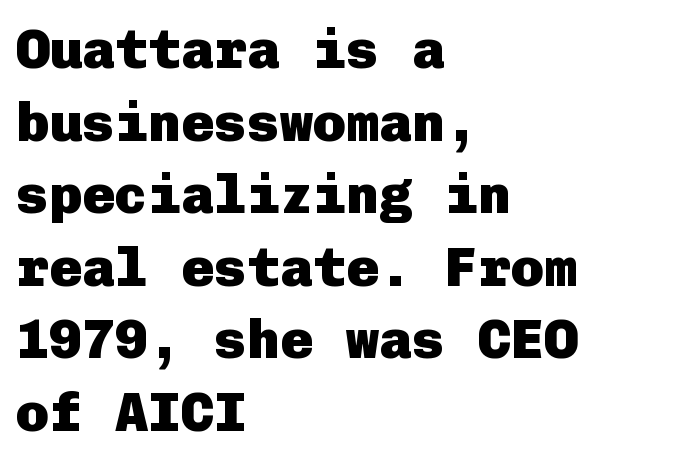
This sample keeps an unexceptional amount of space between lines. Alignment: flush left. The strip under each line holds only bare page. No feet cap the strokes, marking this as sans-serif type. This is heavy type, rendered in bold. The lettering holds an erect, upright posture throughout.
